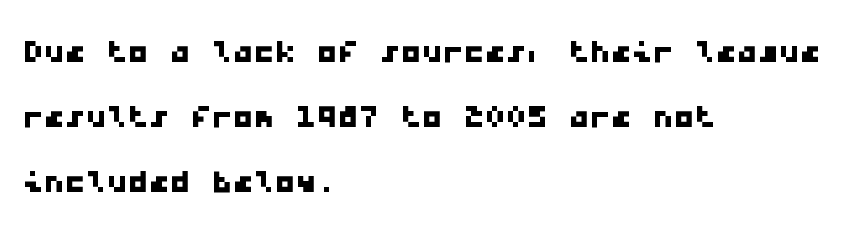
The image shows 42 px wide sans-serif type, monospaced; set left-aligned, normal line spacing (1.55x), normal letter spacing, not underlined; low stroke contrast and a medium x-height.
